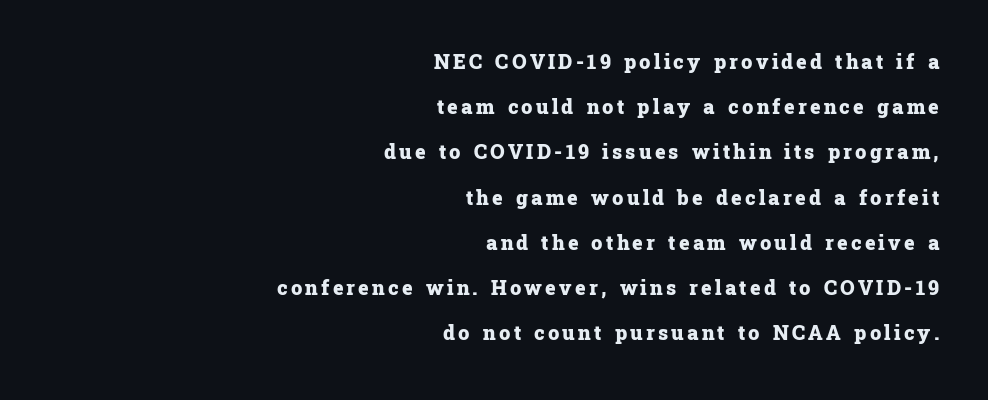
The image shows 20 px bold type, upright; set right-aligned, loose line spacing (2.26x), not underlined.
